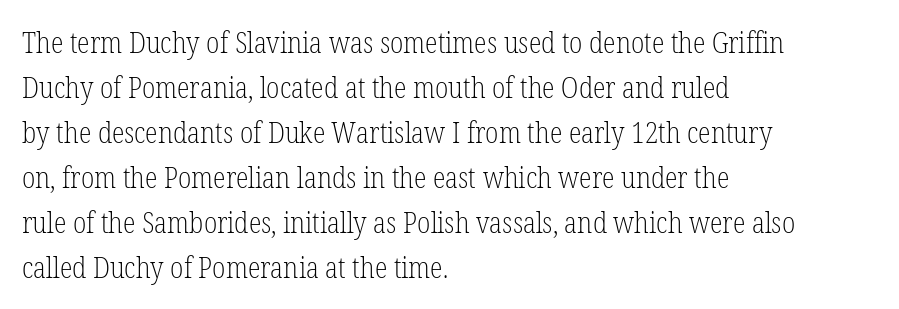
{"serif": "yes", "italic": "no", "bold": "no", "weight": "light", "width": "condensed", "stroke_contrast": "low", "x_height": "medium", "monospaced": "no", "underline": "no", "align": "left", "line_spacing": "normal", "line_spacing_ratio": 1.55, "letter_spacing": "normal", "letter_spacing_em": 0.0, "glyph_px": 29}
